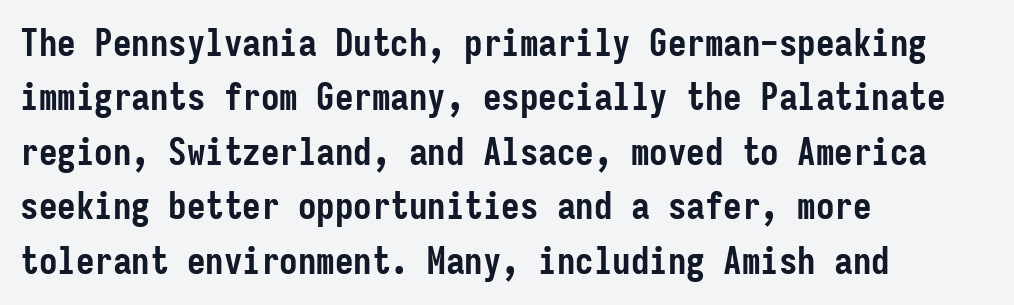
Q: Is the text bold? A: Yes.
Q: Is the text italic (slanted)? A: No, it is upright.
Q: Is the typeface a serif or a sans-serif typeface? A: Sans-serif.
Q: Is the text underlined? A: No.
Q: How is the paragraph aligned? A: Left-aligned.
Q: Is the spacing between letters normal or unusually wide? A: Normal.
Q: Is the spacing between lines tight, normal or loose? A: Normal.
Q: Width (condensed, normal, or wide)? A: Condensed.
Q: Stroke contrast? A: Low.
Q: x-height? A: Medium.
Q: Monospaced? A: Yes.
